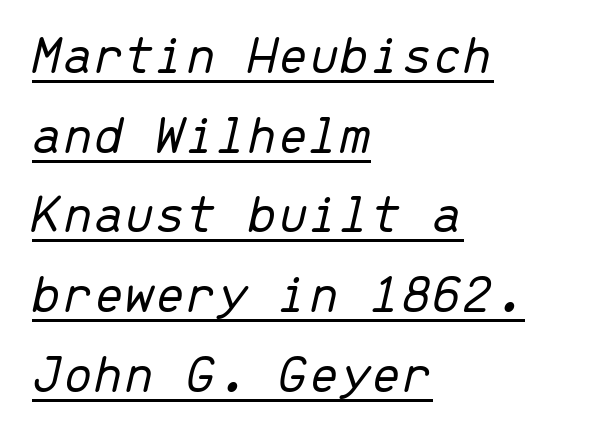
Q: Is the text bold? A: No.
Q: Is the text italic (slanted)? A: Yes, it leans right by about 13 degrees.
Q: Is the text underlined? A: Yes.
Q: How is the paragraph aligned? A: Left-aligned.
Q: Is the spacing between letters normal or unusually wide? A: Normal.
Q: Is the spacing between lines tight, normal or loose? A: Normal.
Q: Width (condensed, normal, or wide)? A: Normal.
Q: Stroke contrast? A: Low.
Q: x-height? A: Medium.
Q: Monospaced? A: Yes.
